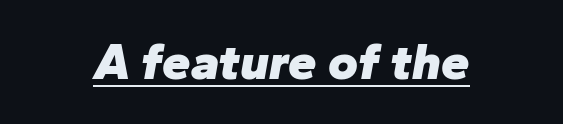
{"italic": "yes", "lean": "right", "slant_degrees": 10, "bold": "yes", "weight": "heavy", "width": "normal", "stroke_contrast": "low", "x_height": "medium", "monospaced": "no", "underline": "yes", "letter_spacing": "normal", "letter_spacing_em": 0.0, "glyph_px": 51}
